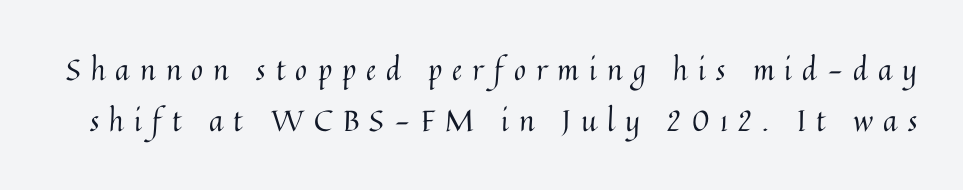
The passage shown is not bold in any degree. Tracking value appears strongly positive — letters spread wide. These lines are rendered in a variable-pitch font.
